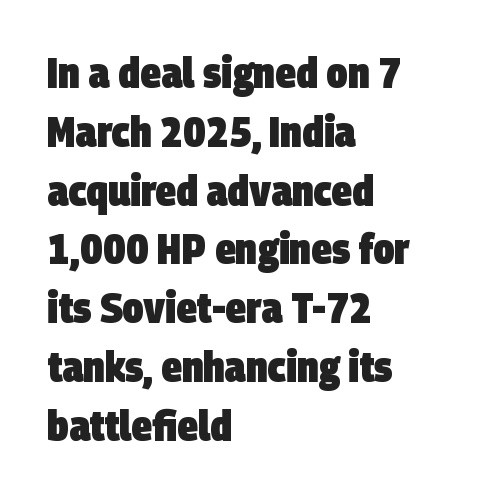
{"serif": "no", "bold": "yes", "weight": "heavy", "width": "condensed", "stroke_contrast": "low", "x_height": "large", "monospaced": "no", "underline": "no", "align": "left", "line_spacing": "normal", "line_spacing_ratio": 1.4, "letter_spacing": "normal", "letter_spacing_em": 0.0, "glyph_px": 42}
